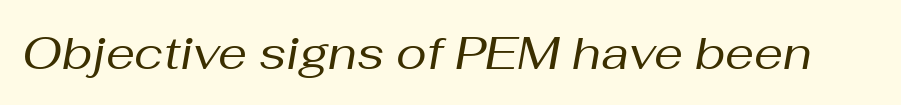
The image shows 46 px regular-weight type, italic (leaning right); set normal letter spacing, not underlined; medium stroke contrast and a medium x-height.
